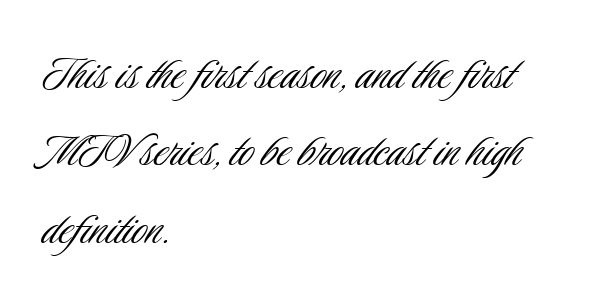
{"serif": "no", "bold": "no", "weight": "light", "width": "condensed", "stroke_contrast": "low", "x_height": "small", "monospaced": "no", "underline": "no", "align": "left", "line_spacing": "normal", "line_spacing_ratio": 1.46, "letter_spacing": "normal", "letter_spacing_em": 0.0, "glyph_px": 53}
